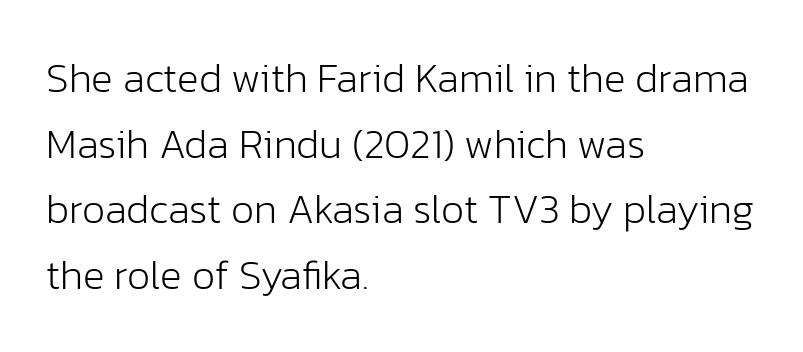
The typeface has the unassuming heft of standard copy or less. Proportional: the letters do not fall into vertical columns. This is sans-serif lettering, the kind often seen on screens and signage. Nothing unusual about the tracking: characters are spaced as the font intends. The lettering stays uniformly vertical, giving the passage a roman look.
